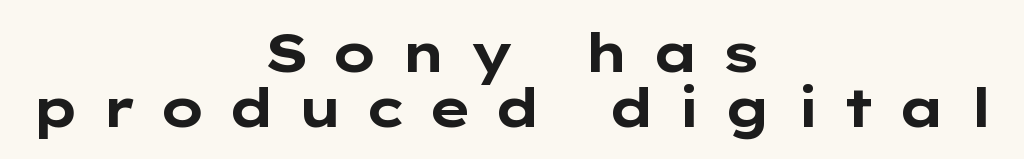
{"serif": "no", "italic": "no", "bold": "yes", "weight": "bold", "width": "wide", "stroke_contrast": "low", "x_height": "medium", "monospaced": "no", "underline": "no", "align": "center", "line_spacing": "tight", "line_spacing_ratio": 1.01, "letter_spacing": "wide", "letter_spacing_em": 0.4, "glyph_px": 54}
